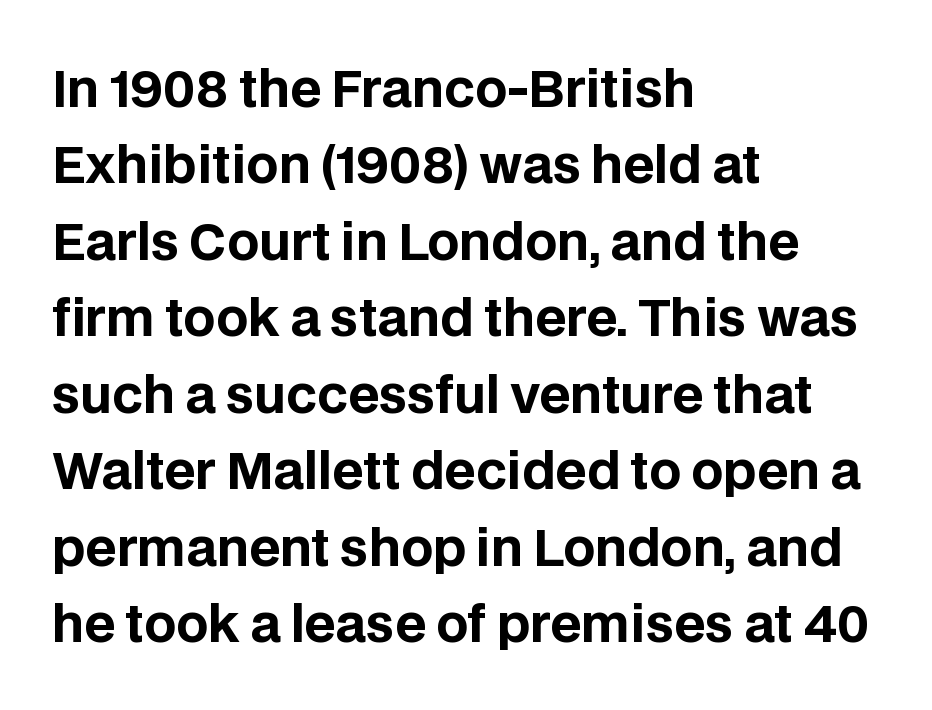
Honestly, the letter spacing is just normal — you wouldn't notice it. Short and long lines alike share a common starting point at left. The letters are bold, with thick, heavy strokes. Quick note: interline space is typical. The face used here is proportionally spaced, like ordinary book or web type. Nothing sits at the stroke ends, so this counts as sans-serif.
